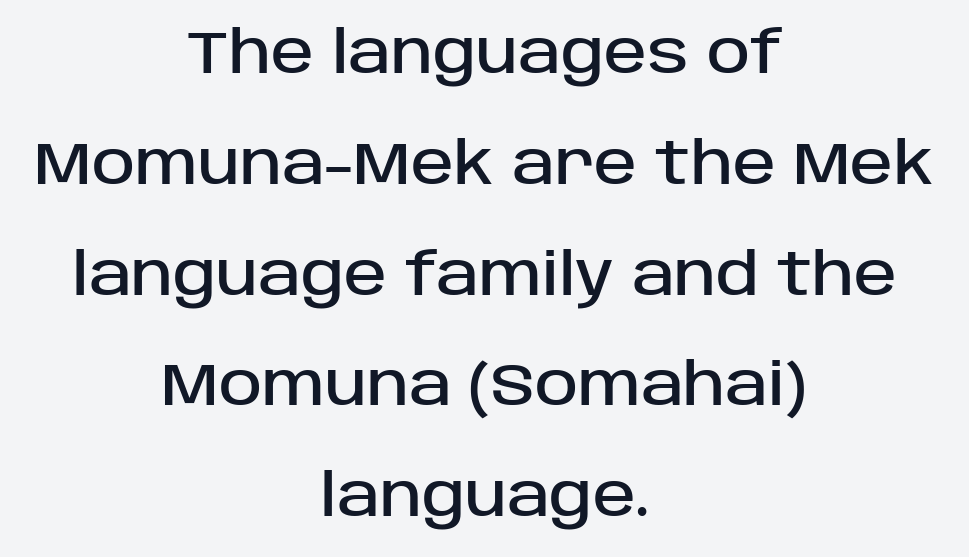
The image shows 58 px sans-serif type, upright; set centered, loose line spacing (1.91x), normal letter spacing, not underlined; low stroke contrast and a large x-height.
